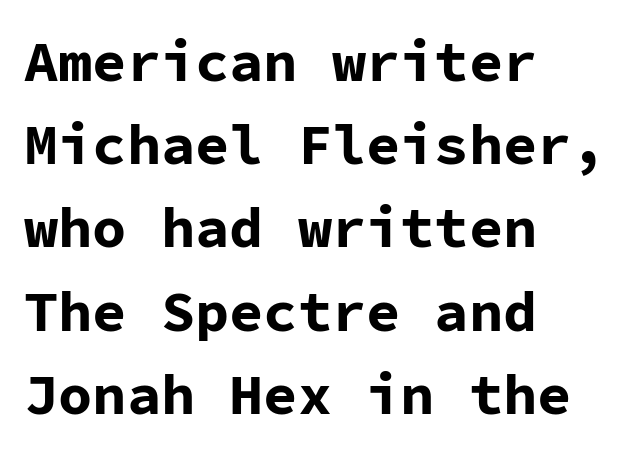
The image shows 57 px bold sans-serif type, upright, monospaced; set left-aligned, normal line spacing (1.46x), normal letter spacing, not underlined; low stroke contrast and a medium x-height.
